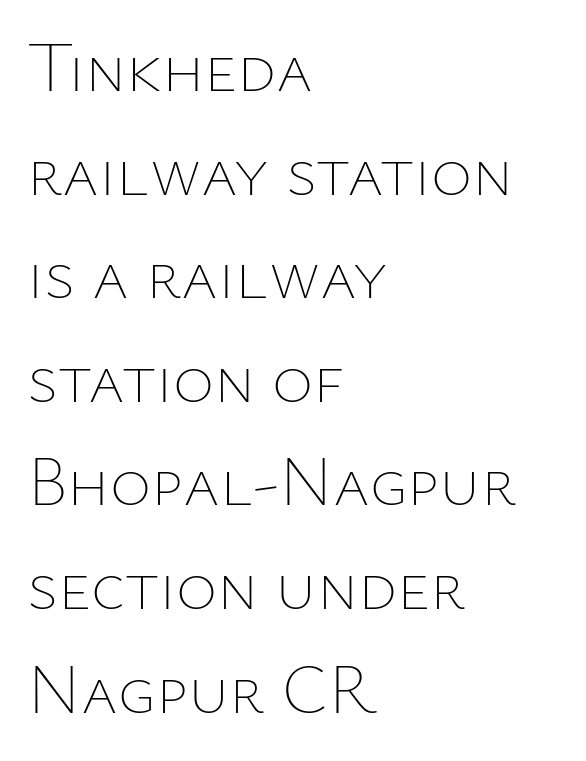
The words here are not underlined. Is there much room between lines? A standard amount, neither cramped nor airy. A student would call this left alignment; a typographer would say flush left, rag right. Counters stay open thanks to moderate or lighter strokes.
